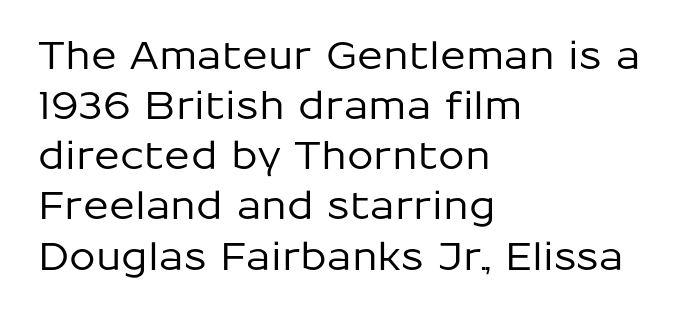
The image shows 38 px sans-serif type, upright; set left-aligned, normal line spacing (1.32x), normal letter spacing, not underlined; low stroke contrast and a medium x-height.
